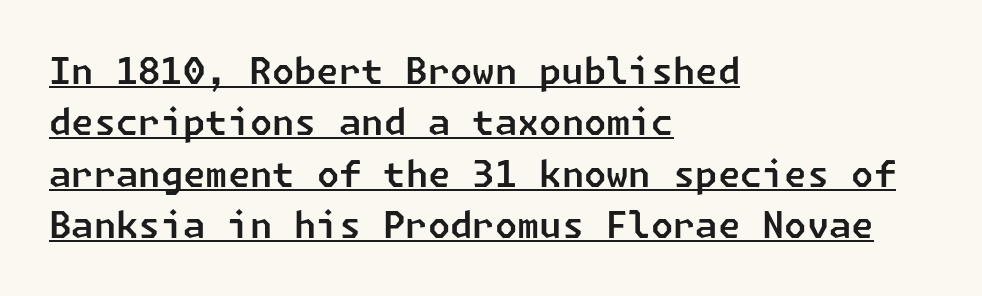
Q: Is the typeface a serif or a sans-serif typeface? A: Sans-serif.
Q: Is the text underlined? A: Yes.
Q: How is the paragraph aligned? A: Left-aligned.
Q: Is the spacing between letters normal or unusually wide? A: Normal.
Q: Is the spacing between lines tight, normal or loose? A: Normal.
Q: Width (condensed, normal, or wide)? A: Normal.
Q: Stroke contrast? A: Low.
Q: x-height? A: Medium.
